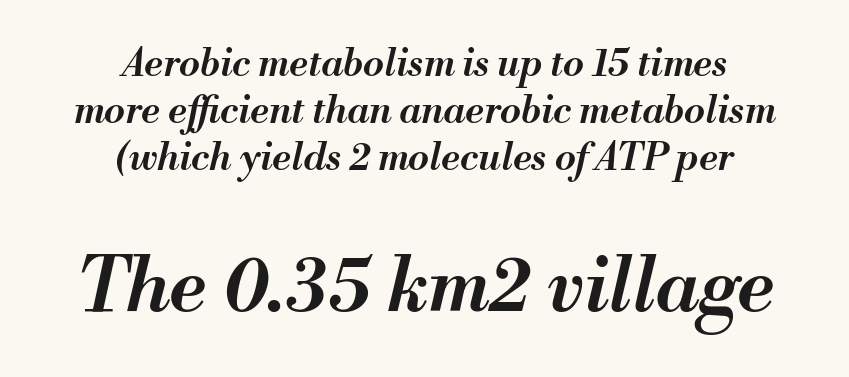
Notice how the stems are inclined rather than vertical — that's the hallmark of italics. The letterforms sit shoulder to shoulder at normal distance. The paragraph shown floats in the horizontal middle. Beneath every word, the page is bare. The passage shown is typed in a proportional face where columns would drift.
